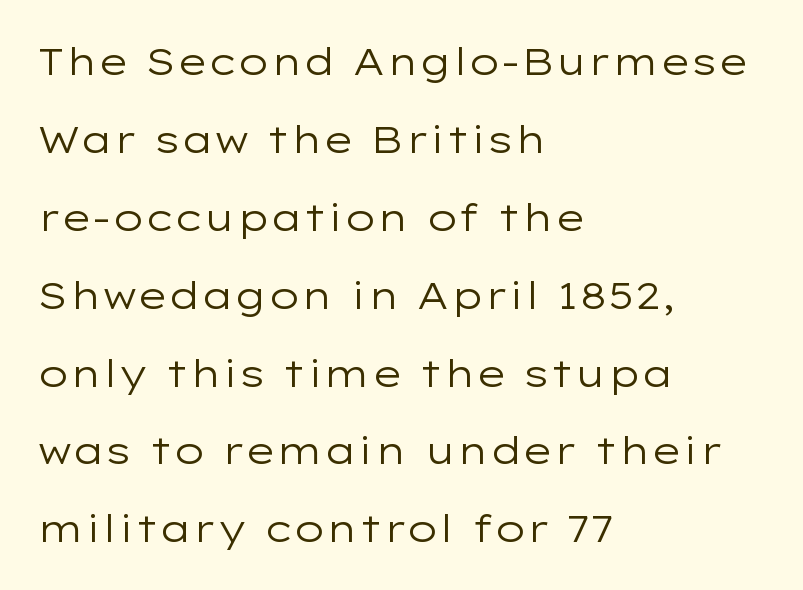
{"serif": "no", "italic": "no", "bold": "no", "weight": "regular", "width": "wide", "stroke_contrast": "low", "x_height": "medium", "monospaced": "no", "underline": "no", "align": "left", "line_spacing": "loose", "line_spacing_ratio": 2.05, "letter_spacing": "normal", "letter_spacing_em": 0.0, "glyph_px": 38}
